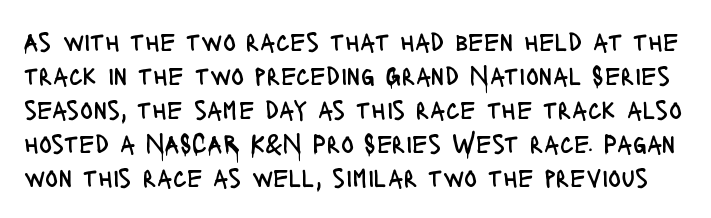
The image shows 27 px text type, upright; set normal line spacing (1.26x), normal letter spacing, not underlined.
